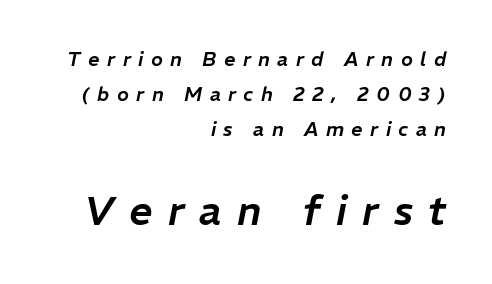
{"italic": "yes", "lean": "right", "slant_degrees": 11, "width": "normal", "stroke_contrast": "low", "x_height": "medium", "monospaced": "no", "underline": "no", "align": "right", "line_spacing_ratio": 1.76, "letter_spacing": "wide", "letter_spacing_em": 0.37, "larger_block": "second", "size_ratio": 2.05, "glyph_px": 41}
